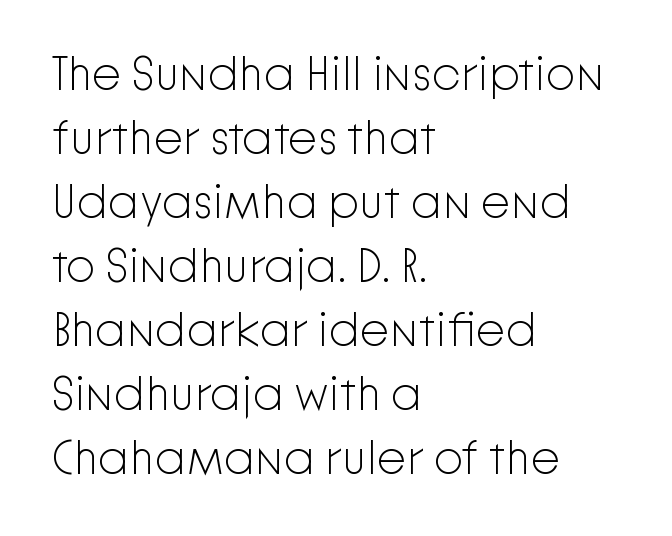
The image shows 47 px light sans-serif type, upright; set left-aligned, normal line spacing (1.36x), normal letter spacing, not underlined; low stroke contrast and a medium x-height.
